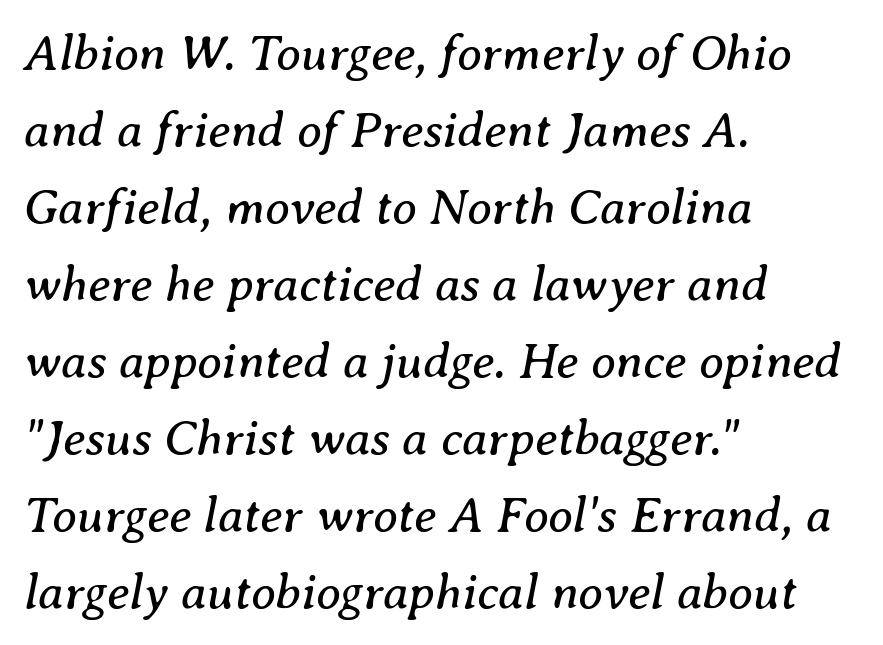
The image shows 50 px regular-weight serif type, italic (leaning right); set left-aligned, normal line spacing (1.54x), normal letter spacing, not underlined; medium stroke contrast and a medium x-height.
